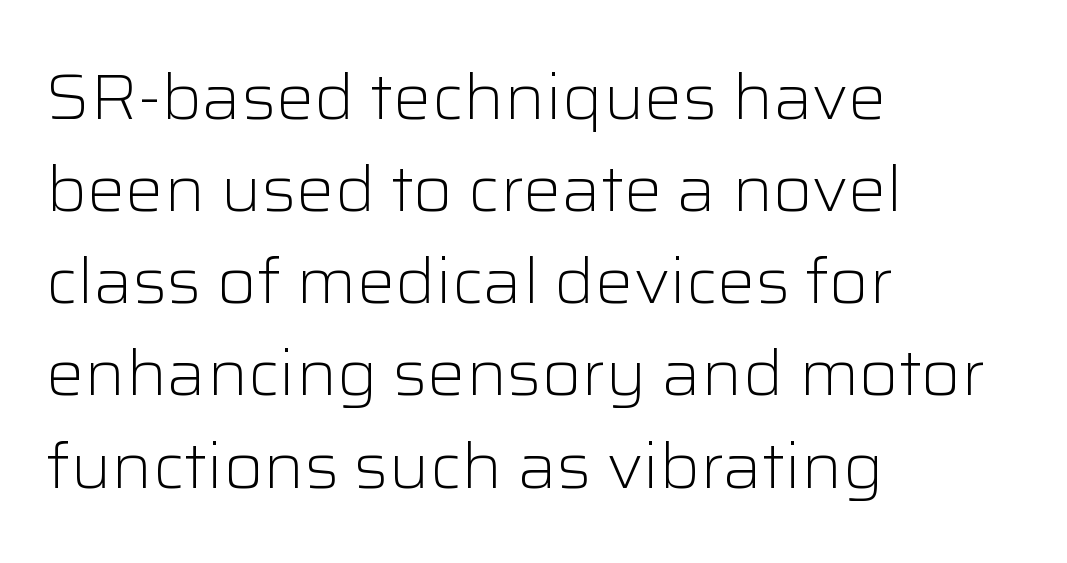
The image shows 64 px light sans-serif type, upright; set left-aligned, normal line spacing (1.44x), normal letter spacing, not underlined; low stroke contrast and a medium x-height.
